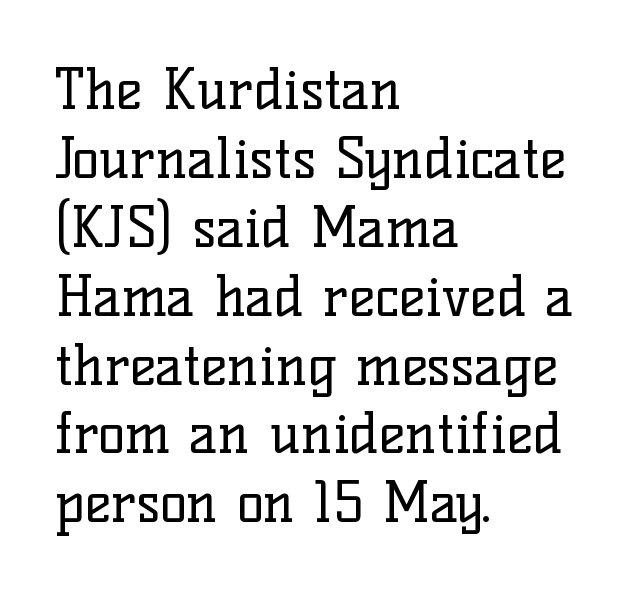
Q: Is the text bold? A: No.
Q: Is the text italic (slanted)? A: No, it is upright.
Q: Is the typeface a serif or a sans-serif typeface? A: Serif.
Q: Is the text underlined? A: No.
Q: How is the paragraph aligned? A: Left-aligned.
Q: Is the spacing between letters normal or unusually wide? A: Normal.
Q: Width (condensed, normal, or wide)? A: Normal.
Q: Stroke contrast? A: Low.
Q: x-height? A: Medium.
Q: Monospaced? A: No.
